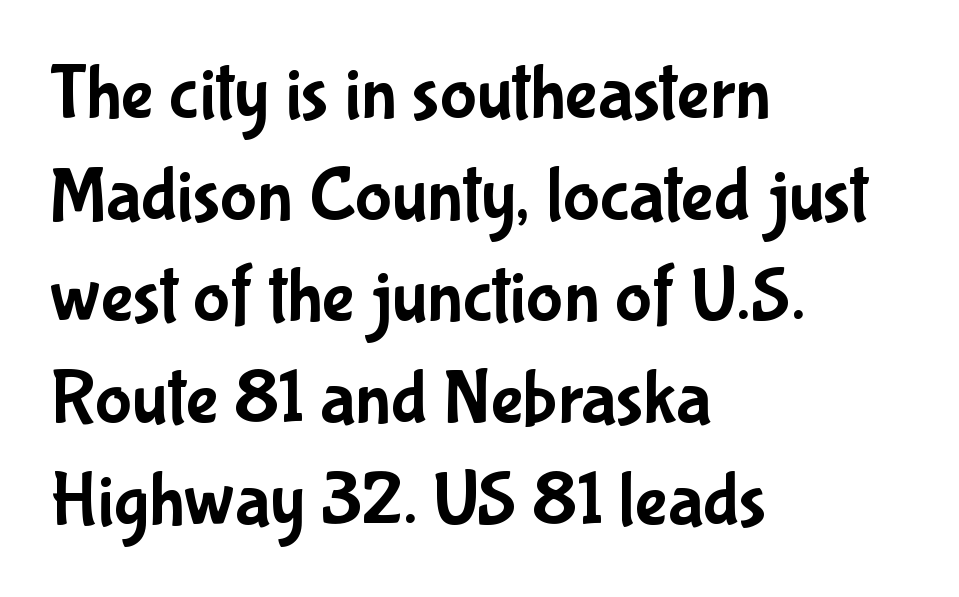
The typeface chosen for these lines omits serifs. The rendering uses natural spacing where letterforms have individual widths. A clean baseline with only descenders dipping below it. Line starts are locked; line ends wander.
